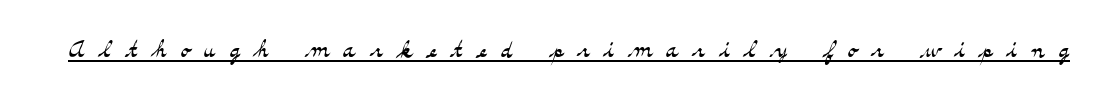
The image shows 33 px light, wide serif type; set unusually wide letter spacing (+0.44 em), underlined; medium stroke contrast and a small x-height.
